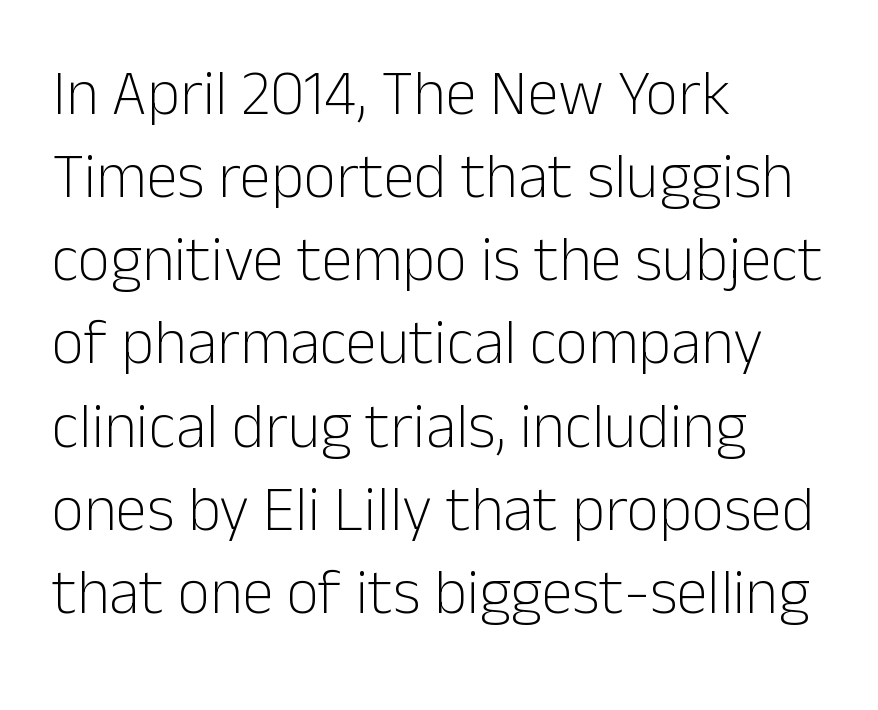
Varying glyph widths throughout — classic text-font behaviour. Does the copy run flush right? No — it runs flush left. Interline gaps are of average width in this sample. The glyphs in this specimen are sans serif. The zone under the glyphs is completely vacant.
